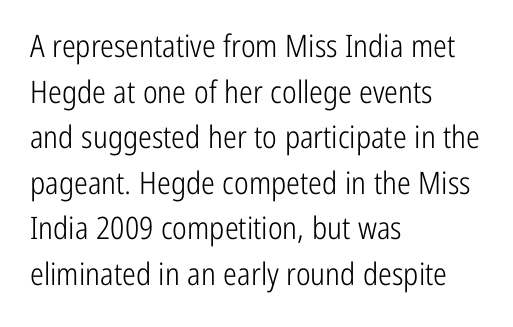
A typesetter would call this leading conventional body-copy spacing. Each letter's strokes conclude bluntly, with no projecting serifs. Unmarked baselines from the first word to the last. Character widths vary here, with narrow letters taking less room than wide ones. Weight class: somewhere from thin through regular.
